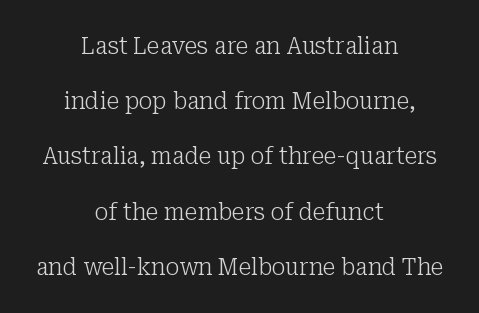
{"italic": "no", "bold": "no", "underline": "no", "align": "center", "line_spacing": "loose", "line_spacing_ratio": 2.4, "letter_spacing": "normal", "letter_spacing_em": 0.0, "glyph_px": 23}
